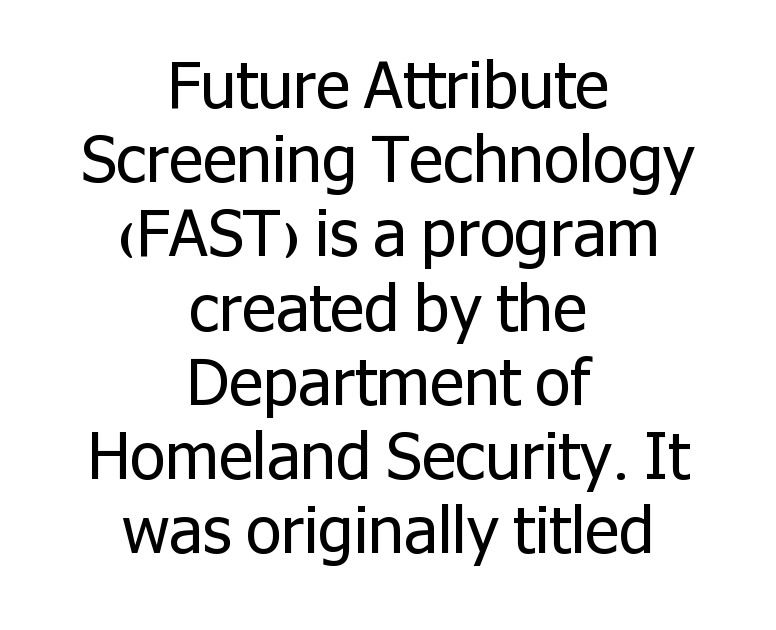
The image shows 64 px regular-weight sans-serif type, upright; set centered, line spacing 1.16x, normal letter spacing, not underlined; low stroke contrast and a medium x-height.
